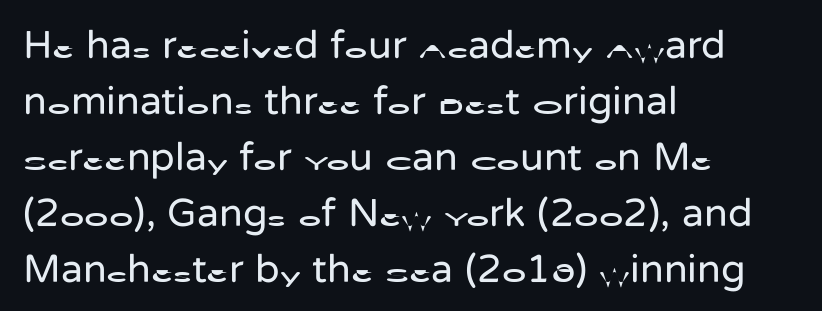
I'd call this a sans setting — the letters go barefoot. You could call the tracking neutral — neither tight nor loose. No letter is thick-stroked: the sample isn't bold. These lines were composed using upright roman letters. Caption: multi-line text, flush left, ragged right. These lines sit exactly where default settings would place them.
